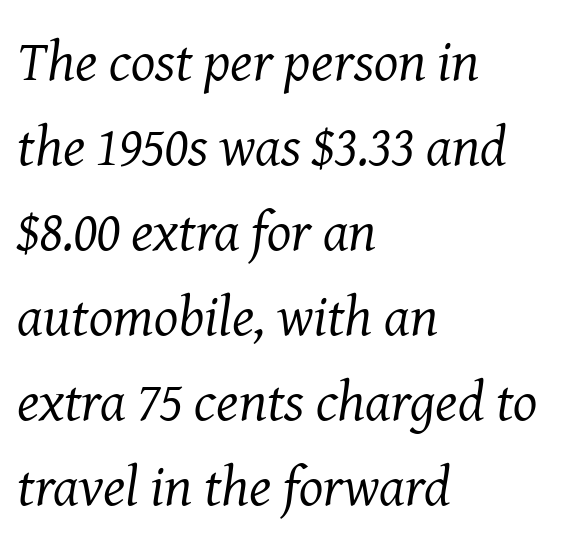
Q: Is the text bold? A: No.
Q: Is the text italic (slanted)? A: Yes, it leans right by about 8 degrees.
Q: Is the typeface a serif or a sans-serif typeface? A: Serif.
Q: Is the text underlined? A: No.
Q: How is the paragraph aligned? A: Left-aligned.
Q: Is the spacing between letters normal or unusually wide? A: Normal.
Q: Is the spacing between lines tight, normal or loose? A: Normal.
Q: Width (condensed, normal, or wide)? A: Normal.
Q: Stroke contrast? A: Medium.
Q: x-height? A: Medium.
Q: Monospaced? A: No.
